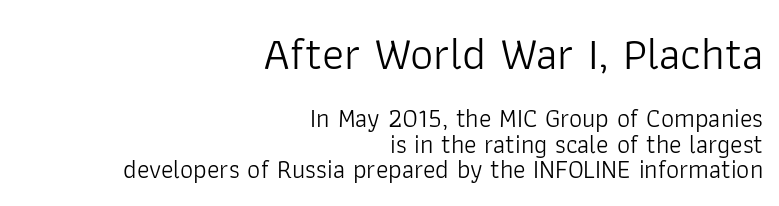
The image shows 46 px light sans-serif type, upright; set right-aligned, tight line spacing (0.97x), normal letter spacing, not underlined; the first (top) block is 1.77x larger; low stroke contrast and a medium x-height.
